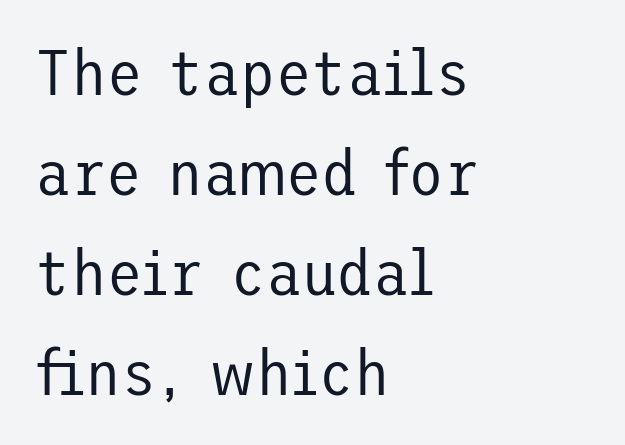
The image shows 65 px regular-weight sans-serif type, upright; set left-aligned, normal line spacing (1.54x), normal letter spacing, not underlined; low stroke contrast and a medium x-height.
